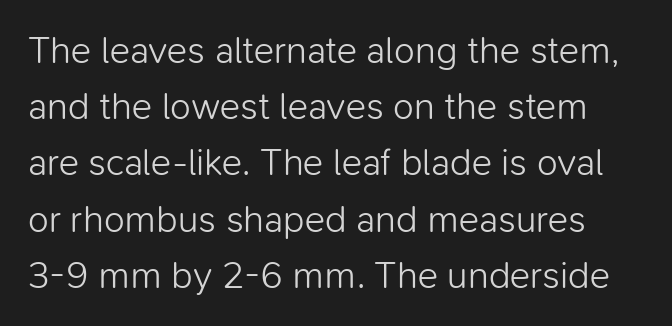
The image shows 38 px light sans-serif type, upright; set normal line spacing (1.48x), normal letter spacing, not underlined; low stroke contrast and a medium x-height.
